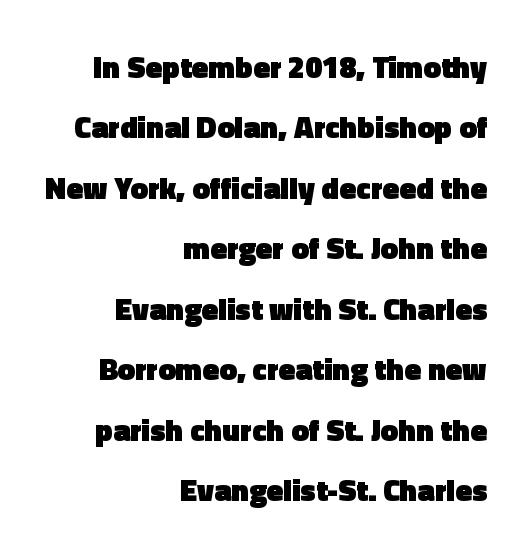
Q: Is the text bold? A: Yes.
Q: Is the text italic (slanted)? A: No, it is upright.
Q: Is the typeface a serif or a sans-serif typeface? A: Sans-serif.
Q: Is the text underlined? A: No.
Q: How is the paragraph aligned? A: Right-aligned.
Q: Is the spacing between letters normal or unusually wide? A: Normal.
Q: Is the spacing between lines tight, normal or loose? A: Loose.
Q: Width (condensed, normal, or wide)? A: Normal.
Q: x-height? A: Medium.
Q: Monospaced? A: No.
